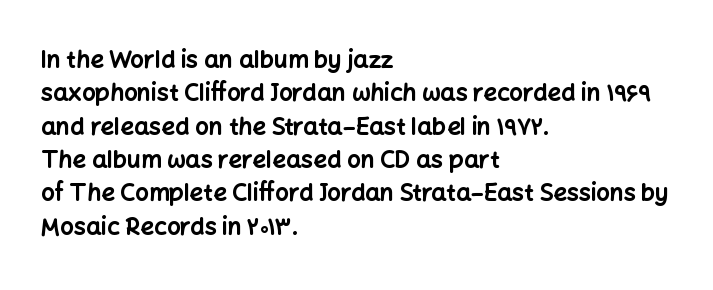
{"italic": "no", "bold": "yes", "underline": "no", "align": "left", "line_spacing": "normal", "line_spacing_ratio": 1.39, "letter_spacing": "normal", "letter_spacing_em": 0.0, "glyph_px": 24}
